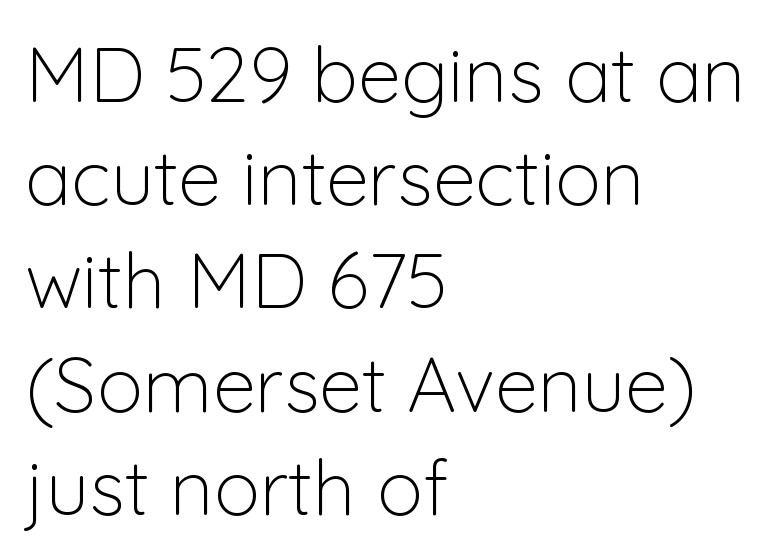
{"serif": "no", "italic": "no", "bold": "no", "weight": "light", "width": "normal", "stroke_contrast": "low", "x_height": "medium", "monospaced": "no", "underline": "no", "align": "left", "line_spacing": "normal", "line_spacing_ratio": 1.34, "letter_spacing": "normal", "letter_spacing_em": 0.0, "glyph_px": 77}
